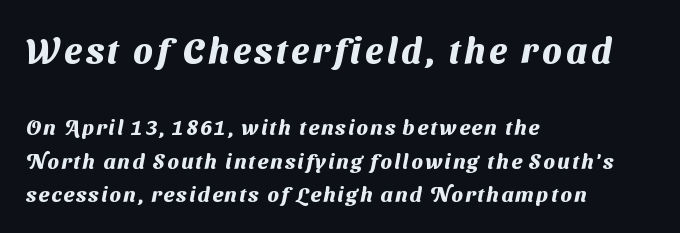
Q: Is the text bold? A: Yes.
Q: Is the typeface a serif or a sans-serif typeface? A: Sans-serif.
Q: Is the text underlined? A: No.
Q: How is the paragraph aligned? A: Left-aligned.
Q: Is the spacing between lines tight, normal or loose? A: Normal.
Q: Which block of text is set in a larger size, the first (top) or the second (bottom)? A: The first (top) one.
Q: Width (condensed, normal, or wide)? A: Normal.
Q: Stroke contrast? A: Medium.
Q: x-height? A: Medium.
Q: Monospaced? A: No.
